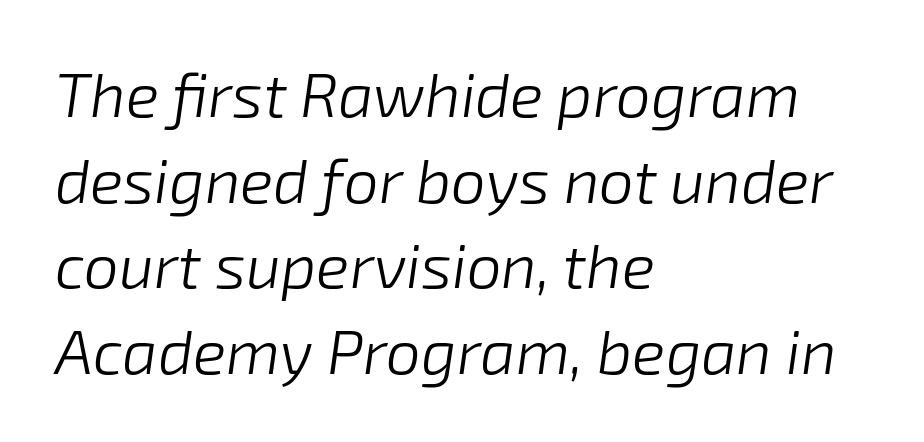
The image shows 62 px light type, italic (leaning right); set left-aligned, normal line spacing (1.38x), normal letter spacing, not underlined; low stroke contrast and a medium x-height.
